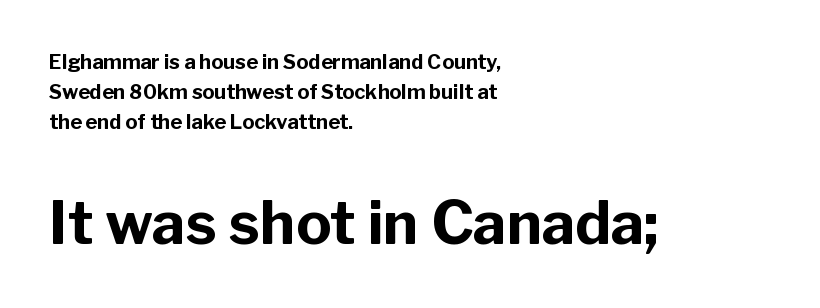
Letter spacing: default. In CSS terms this would be text-align: left. In terms of weight, the rendering is a true, heavy bold. The designer left line spacing at the default.
